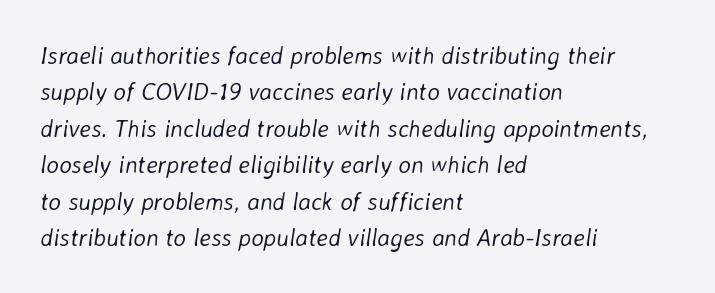
The image shows 24 px text type, italic (leaning right); set left-aligned, normal line spacing (1.52x), normal letter spacing, not underlined.
